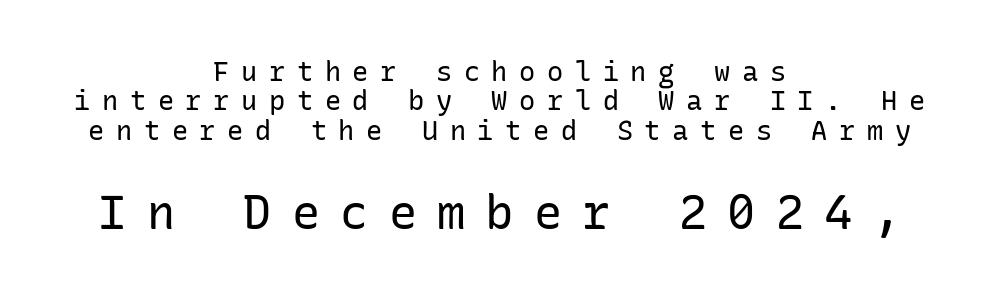
The image shows 47 px regular-weight sans-serif type, upright; set centered, tight line spacing (1.09x), unusually wide letter spacing (+0.43 em), not underlined; the second (bottom) block is 1.74x larger; low stroke contrast and a medium x-height.
